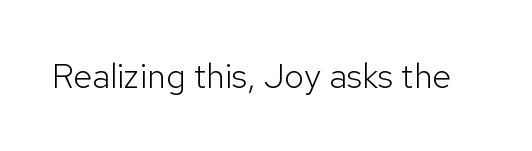
{"serif": "no", "italic": "no", "bold": "no", "weight": "light", "width": "normal", "stroke_contrast": "low", "x_height": "medium", "monospaced": "no", "underline": "no", "letter_spacing": "normal", "letter_spacing_em": 0.0, "glyph_px": 35}
